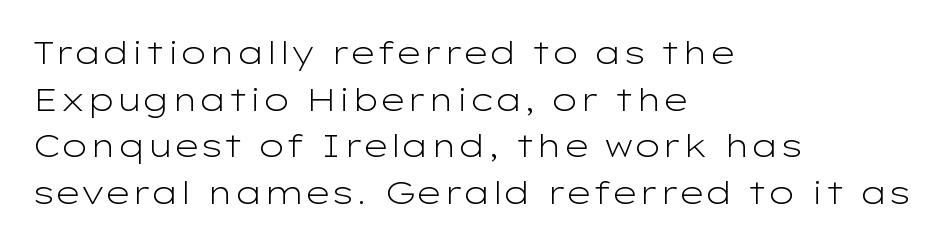
{"serif": "no", "italic": "no", "bold": "no", "weight": "light", "width": "wide", "stroke_contrast": "low", "x_height": "medium", "monospaced": "no", "underline": "no", "align": "left", "line_spacing": "normal", "line_spacing_ratio": 1.46, "letter_spacing": "normal", "letter_spacing_em": 0.0, "glyph_px": 32}
